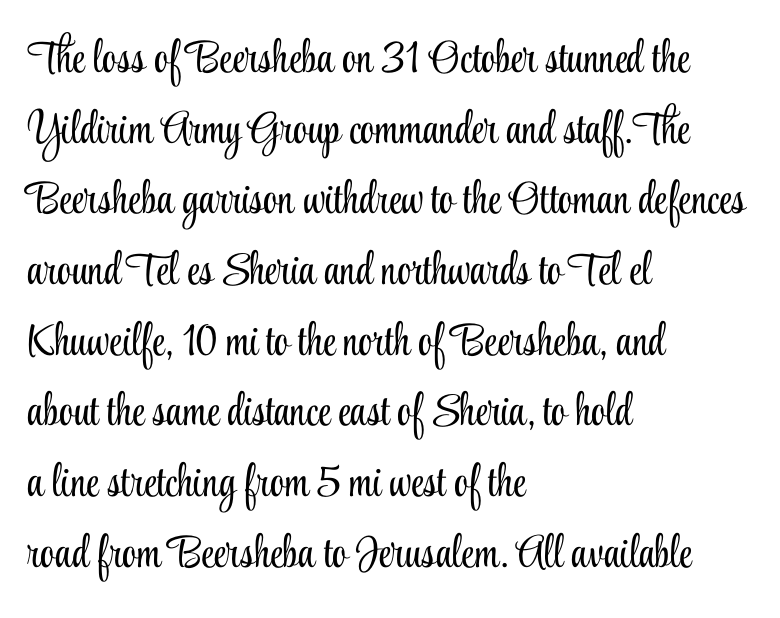
The image shows 45 px light, condensed serif type; set left-aligned, normal line spacing (1.57x), normal letter spacing, not underlined; low stroke contrast and a small x-height.
